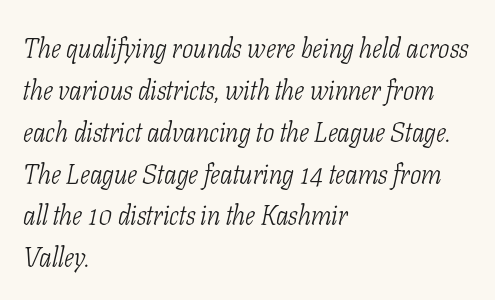
The image shows 27 px text type, italic (leaning right); set left-aligned, normal line spacing (1.55x), normal letter spacing, not underlined.
